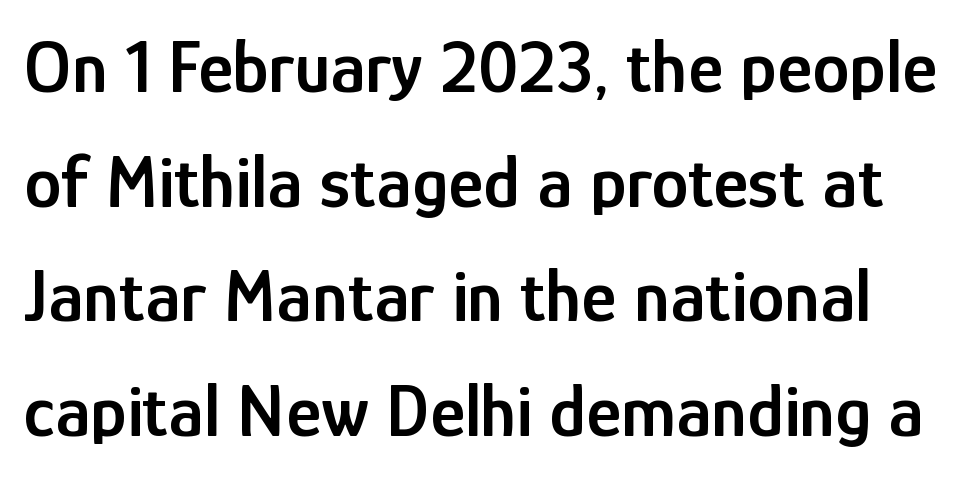
The foot of each line stays bare and open. Characters remain perfectly vertical along every line. Horizontal bands of white between lines are of average thickness. Typographic density is moderately raised because the face is semibold. A sans-serif font was chosen for this passage.
